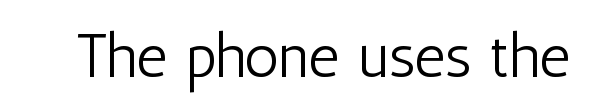
Q: Is the text bold? A: No.
Q: Is the text italic (slanted)? A: No, it is upright.
Q: Is the typeface a serif or a sans-serif typeface? A: Sans-serif.
Q: Is the text underlined? A: No.
Q: Is the spacing between letters normal or unusually wide? A: Normal.
Q: Width (condensed, normal, or wide)? A: Condensed.
Q: Stroke contrast? A: Low.
Q: x-height? A: Medium.
Q: Monospaced? A: No.
